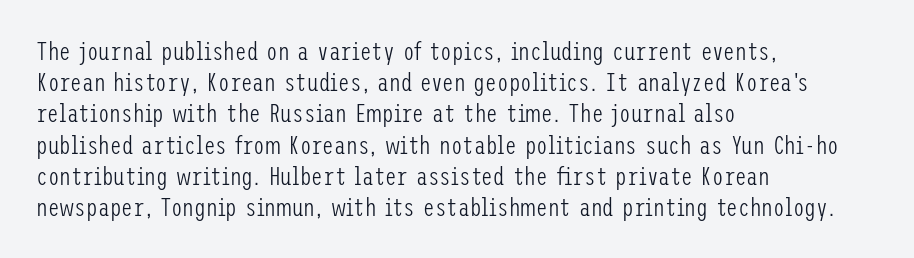
{"italic": "no", "bold": "no", "underline": "no", "align": "left", "line_spacing_ratio": 1.2, "letter_spacing": "normal", "letter_spacing_em": 0.0, "glyph_px": 26}
